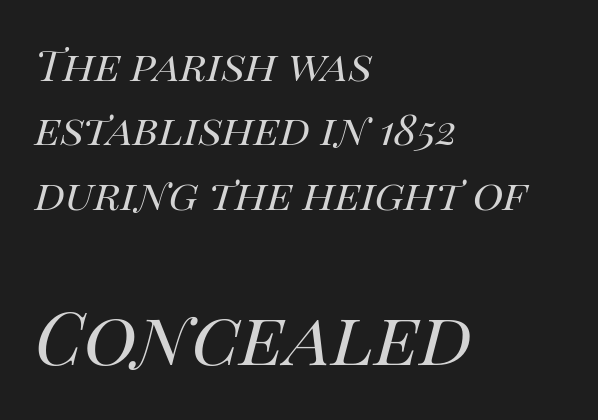
{"italic": "yes", "lean": "right", "slant_degrees": 14, "bold": "no", "weight": "regular", "width": "normal", "stroke_contrast": "high", "x_height": "large", "monospaced": "no", "underline": "no", "align": "left", "line_spacing": "normal", "line_spacing_ratio": 1.53, "letter_spacing": "normal", "letter_spacing_em": 0.0, "larger_block": "second", "size_ratio": 1.74, "glyph_px": 73}
